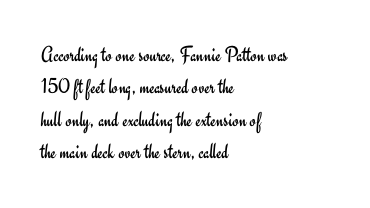
Does extra space separate the letters? No, they use regular spacing. Compared with a typical body face, this is equally light or lighter still. Casual observation: everything's shoved over to the left. This sample keeps an unexceptional amount of space between lines.
